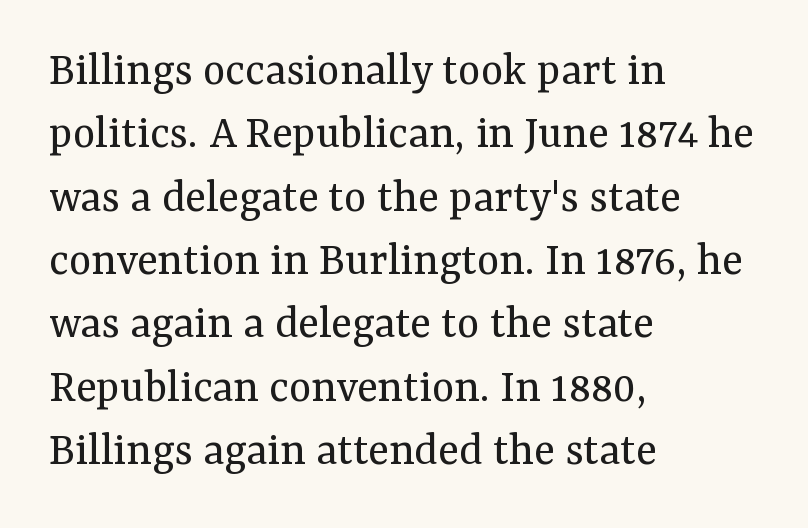
{"serif": "yes", "italic": "no", "bold": "no", "weight": "regular", "width": "normal", "stroke_contrast": "medium", "x_height": "medium", "monospaced": "no", "underline": "no", "align": "left", "line_spacing": "normal", "line_spacing_ratio": 1.32, "letter_spacing": "normal", "letter_spacing_em": 0.0, "glyph_px": 48}
